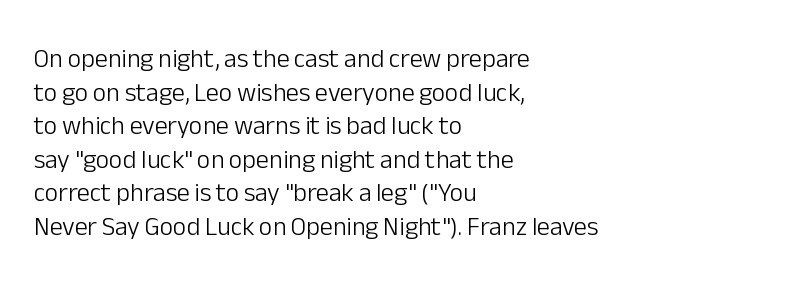
Interline gaps are of average width in this sample. In terms of posture, this sample is upright. Teacher's note: observe the even left margin — that is flush-left alignment. The cut favours lightness, reaching ordinary text weight at its darkest.
